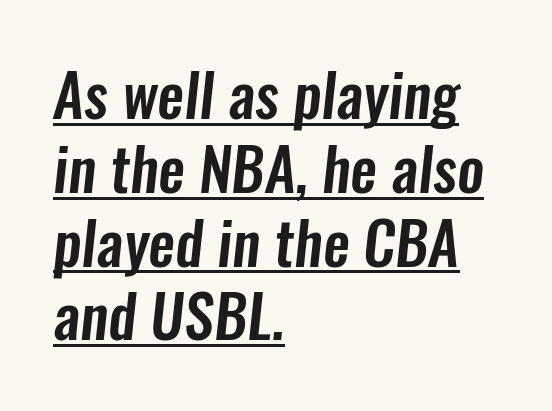
Default kerning and tracking; the words read as compact shapes. Is this a fixed-width face? No — the glyphs have proportional, varying widths. Every word sits above its own underline. If you drew a ruler down the left edge, every line would touch it. Unlike a traditional serif, this face leaves its strokes unadorned.
